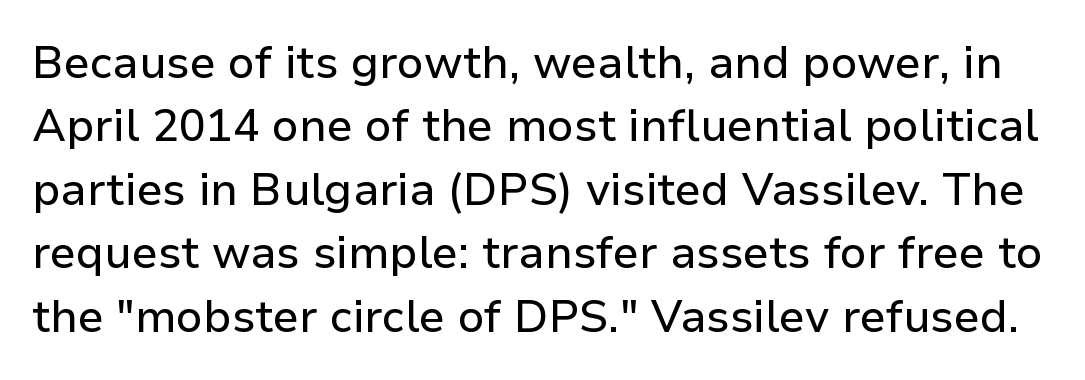
{"serif": "no", "italic": "no", "width": "normal", "stroke_contrast": "low", "x_height": "medium", "monospaced": "no", "underline": "no", "line_spacing": "normal", "line_spacing_ratio": 1.41, "letter_spacing": "normal", "letter_spacing_em": 0.0, "glyph_px": 45}
